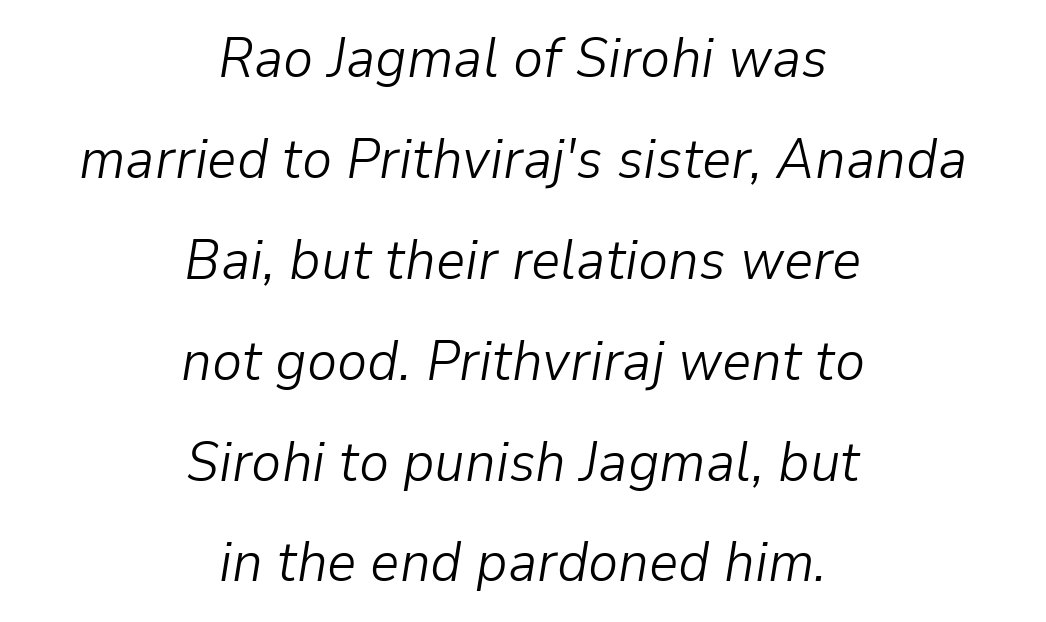
The rendering keeps characters at their native spacing. Descender tails drop into unmarked territory. The strokes carry an ordinary text weight at most. Slant detected: the letters are inclined. The passage shown is typed in a proportional face where columns would drift.
